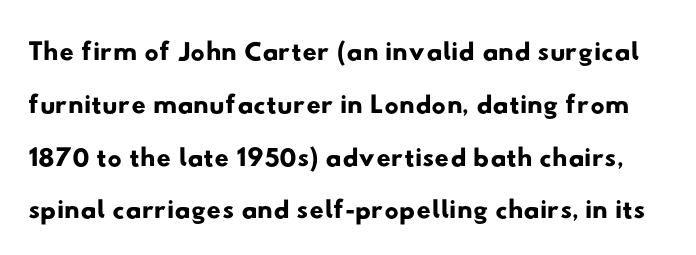
{"serif": "no", "width": "wide", "stroke_contrast": "low", "x_height": "small", "monospaced": "no", "underline": "no", "line_spacing": "normal", "line_spacing_ratio": 1.32, "letter_spacing": "normal", "letter_spacing_em": 0.0, "glyph_px": 40}
